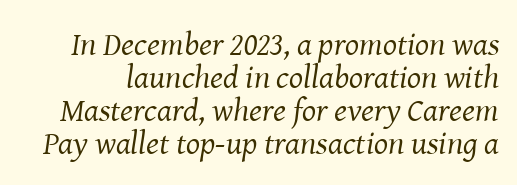
Stems and bowls with no extra thickness — not bold. The gaps between neighbouring characters are ordinary and unremarkable. This sample uses a serif face. Students, observe: this is what under-led, compact text looks like.
